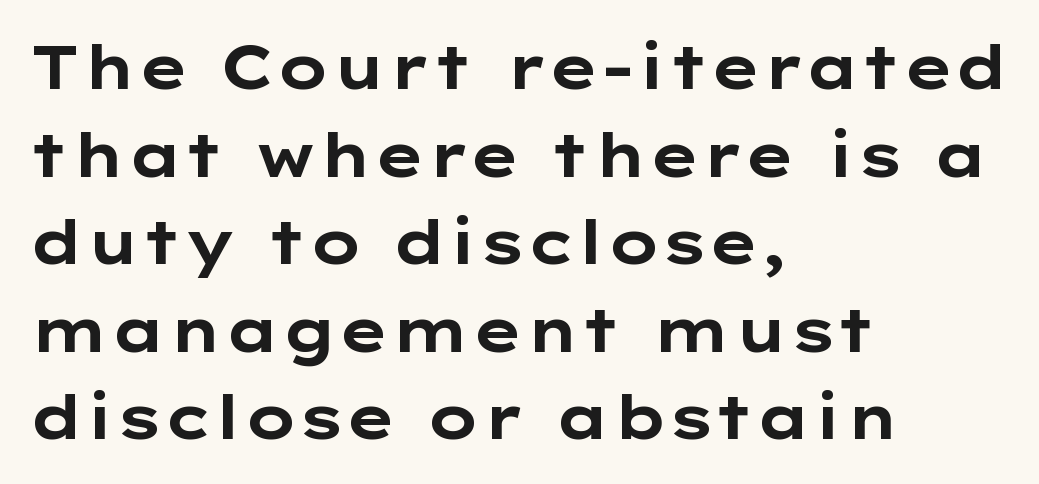
{"serif": "no", "italic": "no", "bold": "yes", "weight": "bold", "width": "wide", "stroke_contrast": "low", "x_height": "medium", "monospaced": "no", "underline": "no", "align": "left", "line_spacing": "normal", "line_spacing_ratio": 1.46, "letter_spacing": "normal", "letter_spacing_em": 0.0, "glyph_px": 60}
